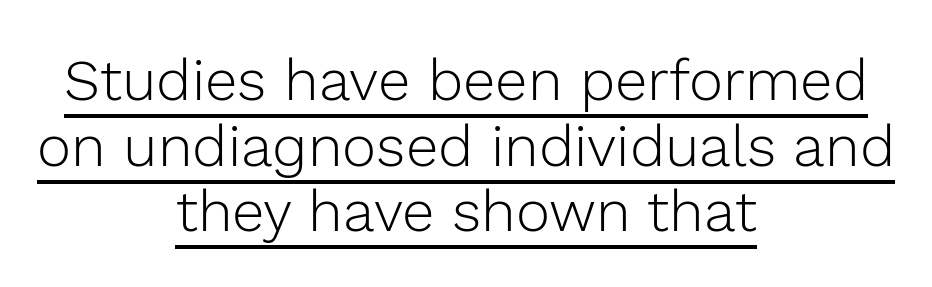
The image shows 58 px light sans-serif type, upright; set centered, tight line spacing (1.13x), normal letter spacing, underlined; a medium x-height.
